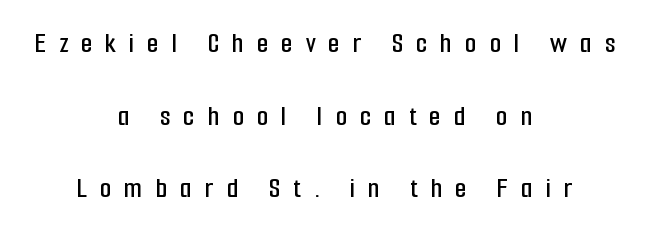
The image shows 30 px condensed sans-serif type, upright; set centered, loose line spacing (2.42x), unusually wide letter spacing (+0.43 em), not underlined; low stroke contrast and a medium x-height.
